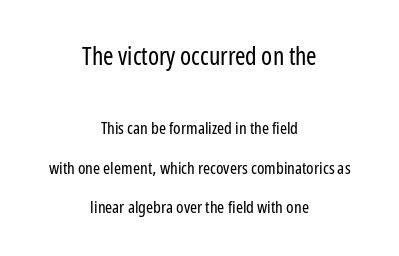
{"italic": "no", "bold": "no", "underline": "no", "align": "center", "line_spacing": "loose", "line_spacing_ratio": 2.3, "letter_spacing": "normal", "letter_spacing_em": 0.0, "larger_block": "first", "size_ratio": 1.47, "glyph_px": 25}
